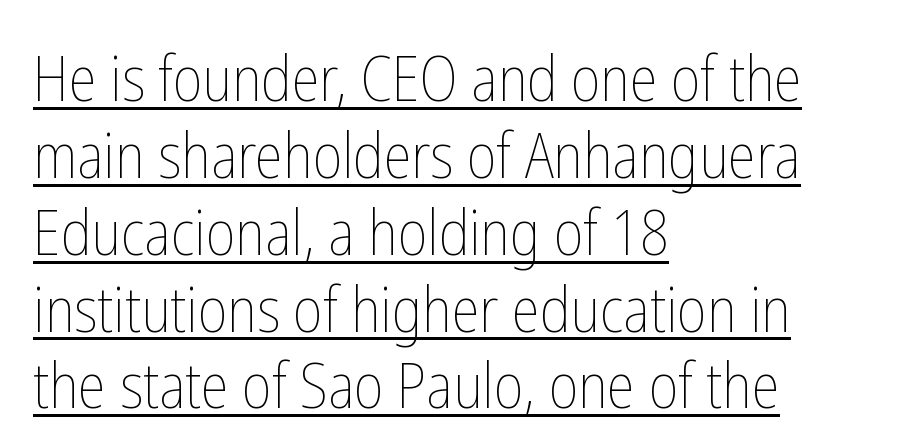
The passage shown is typed in a proportional face where columns would drift. Weight: regular or lighter. Left-aligned paragraph, ragged on the right. When letters stand straight like this, we call the style roman or upright.
